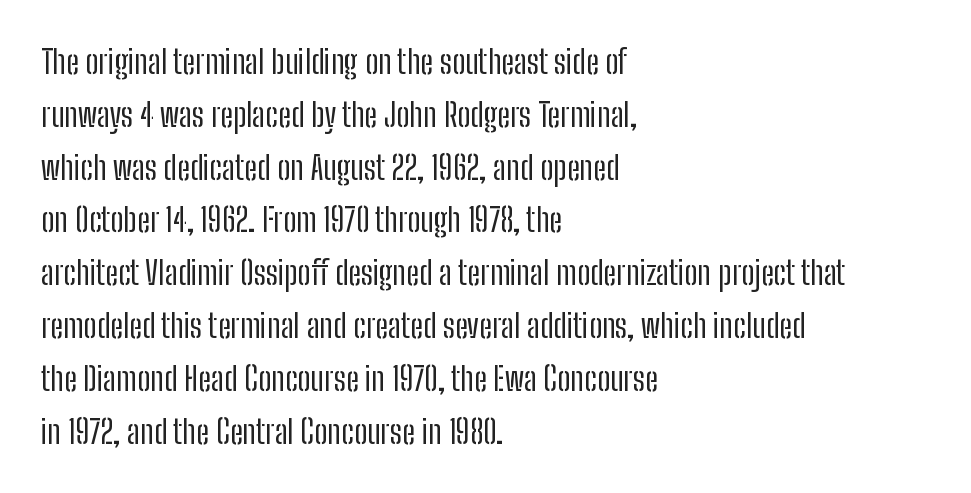
The image shows 33 px regular-weight, condensed sans-serif type, upright; set left-aligned, normal line spacing (1.6x), normal letter spacing, not underlined; low stroke contrast and a medium x-height.
